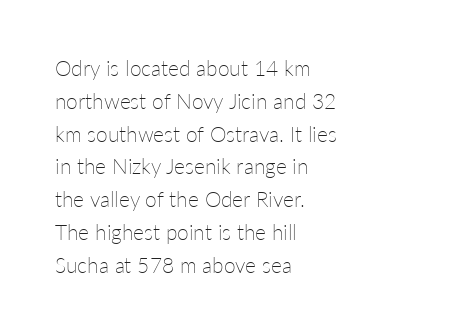
Upright lettering throughout. The rows are spaced the way most documents space them. These lines stack with their left ends in a neat column. The space beneath each line is pristine and unruled. This sample uses plain, unmodified letter spacing. Stem width sits at or under what a default text font uses.
